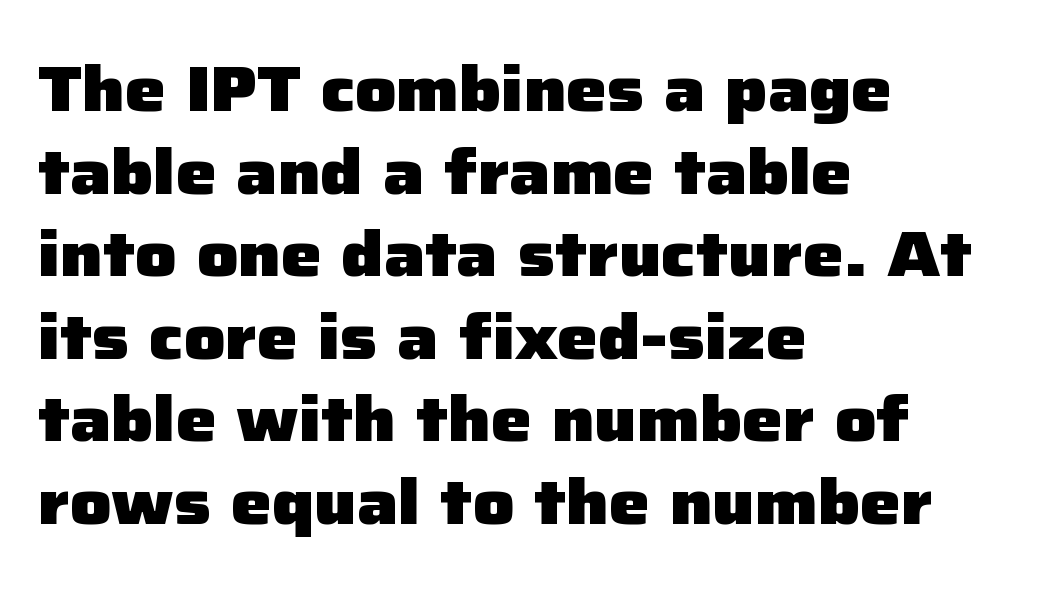
Q: Is the text bold? A: Yes.
Q: Is the text italic (slanted)? A: No, it is upright.
Q: Is the typeface a serif or a sans-serif typeface? A: Sans-serif.
Q: Is the text underlined? A: No.
Q: How is the paragraph aligned? A: Left-aligned.
Q: Is the spacing between letters normal or unusually wide? A: Normal.
Q: Is the spacing between lines tight, normal or loose? A: Normal.
Q: Width (condensed, normal, or wide)? A: Normal.
Q: Stroke contrast? A: Low.
Q: x-height? A: Medium.
Q: Monospaced? A: No.
